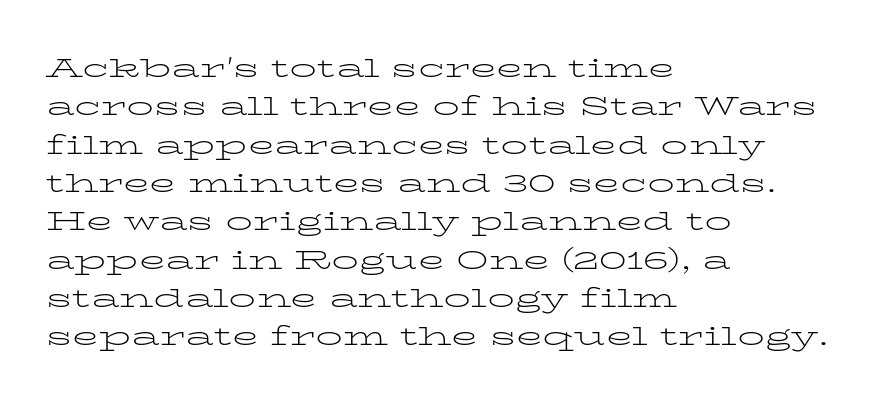
{"italic": "no", "bold": "no", "underline": "no", "align": "left", "line_spacing": "normal", "line_spacing_ratio": 1.42, "letter_spacing": "normal", "letter_spacing_em": 0.0, "glyph_px": 27}
